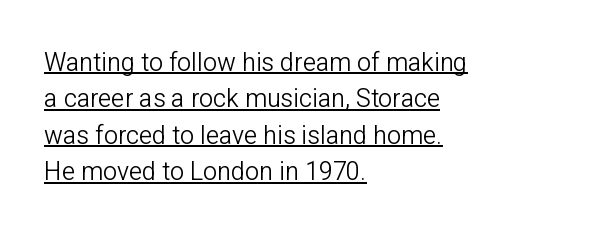
{"italic": "no", "bold": "no", "underline": "yes", "align": "left", "line_spacing": "normal", "line_spacing_ratio": 1.46, "letter_spacing": "normal", "letter_spacing_em": 0.0, "glyph_px": 25}
